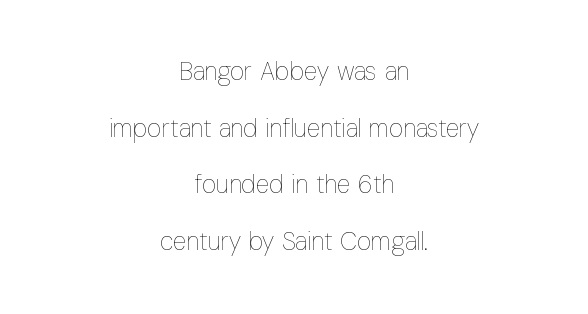
The image shows 25 px text type, upright; set centered, loose line spacing (2.27x), normal letter spacing, not underlined.
